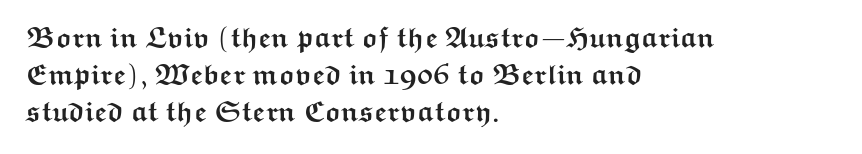
The image shows 28 px semibold, wide sans-serif type, upright; set left-aligned, normal line spacing (1.32x), normal letter spacing, not underlined; medium stroke contrast and a medium x-height.
